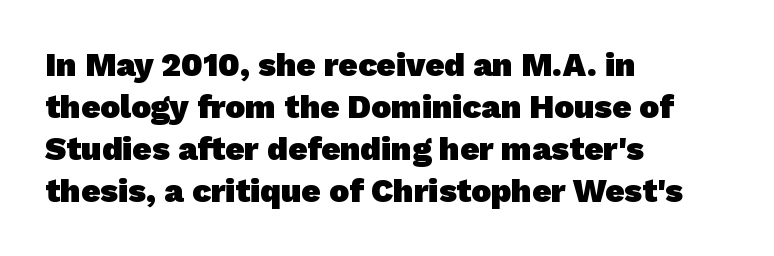
Unmarked baselines from the first word to the last. Character widths vary here, with narrow letters taking less room than wide ones. The characters look thick and weighty, a clear bold. Which margin do the lines hug? The left one — the right edge is uneven.
